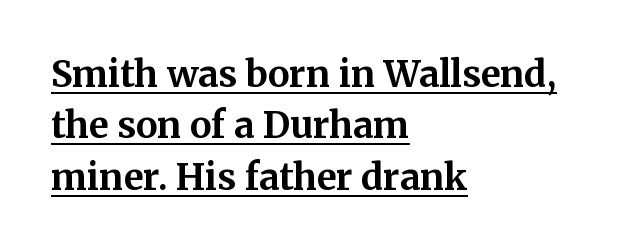
Left-aligned paragraph, ragged on the right. This is heavy type, rendered in bold. Honestly, the underline is the first thing you notice here. Varying glyph widths throughout — classic text-font behaviour.
